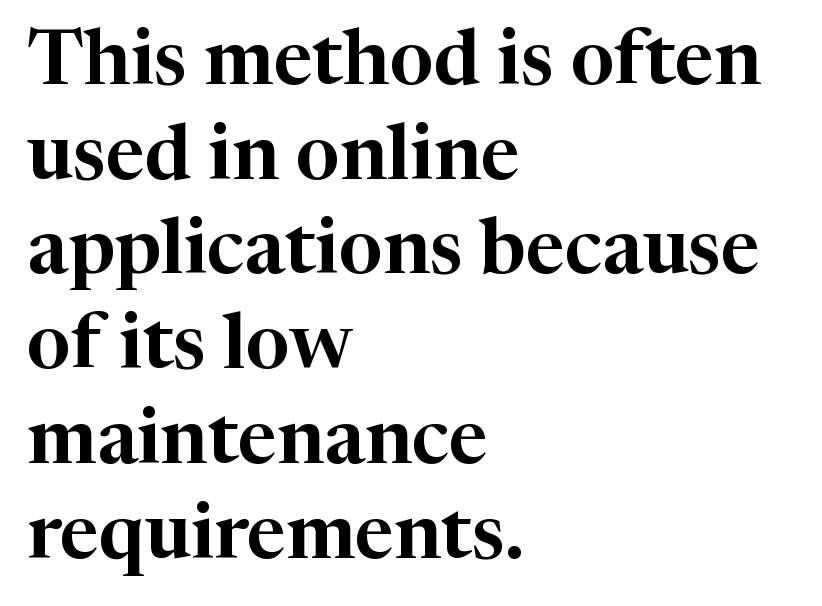
Nobody drew a line under any word here. This is serif lettering, the kind often seen in printed books. Looks like regular typesetting: each glyph gets only the width it needs. Letter spacing: default.
